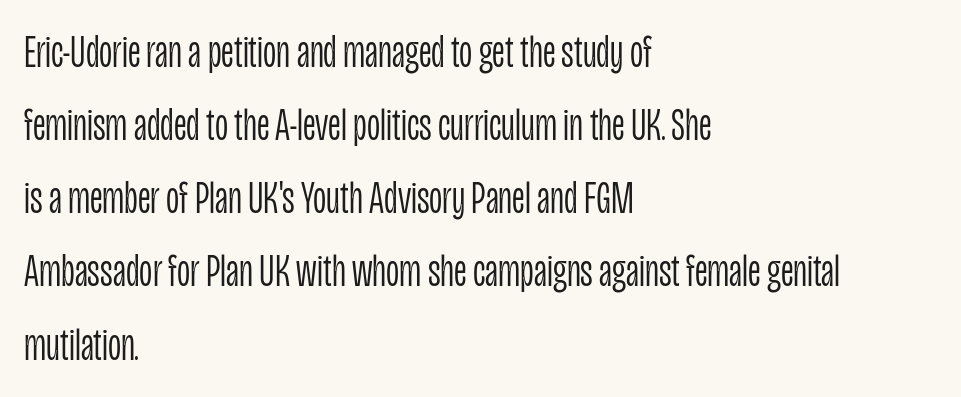
The image shows 46 px light, condensed sans-serif type, upright; set left-aligned, normal line spacing (1.59x), normal letter spacing, not underlined; low stroke contrast and a large x-height.
